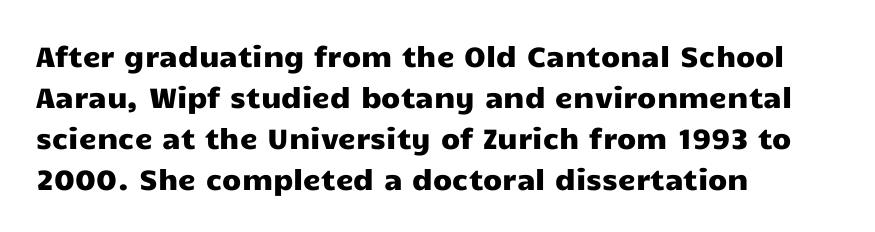
{"serif": "no", "italic": "no", "width": "wide", "stroke_contrast": "low", "x_height": "medium", "monospaced": "no", "underline": "no", "align": "left", "line_spacing": "normal", "line_spacing_ratio": 1.46, "letter_spacing": "normal", "letter_spacing_em": 0.0, "glyph_px": 28}
